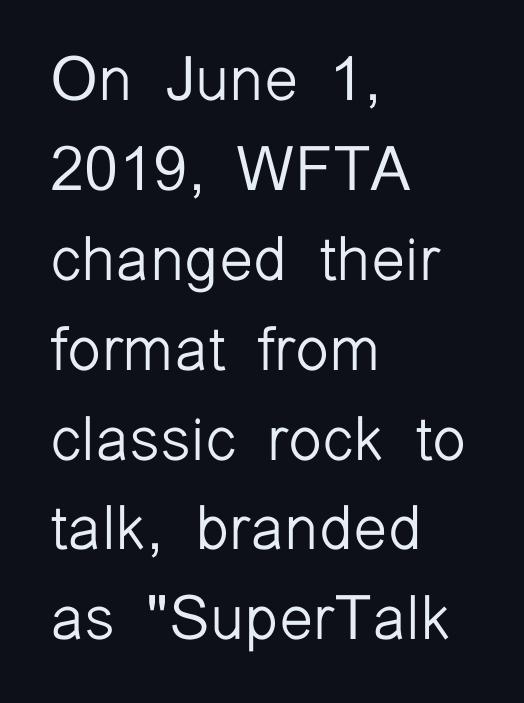
Q: Is the text bold? A: No.
Q: Is the text italic (slanted)? A: No, it is upright.
Q: Is the typeface a serif or a sans-serif typeface? A: Sans-serif.
Q: Is the text underlined? A: No.
Q: How is the paragraph aligned? A: Left-aligned.
Q: Is the spacing between letters normal or unusually wide? A: Normal.
Q: Is the spacing between lines tight, normal or loose? A: Normal.
Q: Width (condensed, normal, or wide)? A: Normal.
Q: Stroke contrast? A: Low.
Q: x-height? A: Medium.
Q: Monospaced? A: No.
